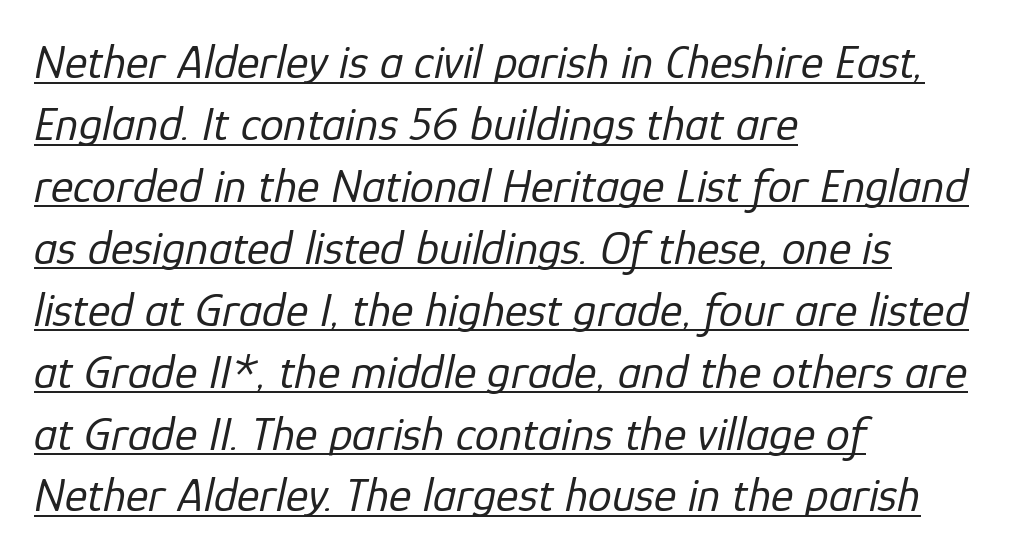
The image shows 48 px regular-weight type, italic (leaning right); set left-aligned, normal line spacing (1.29x), normal letter spacing, underlined; low stroke contrast and a medium x-height.
